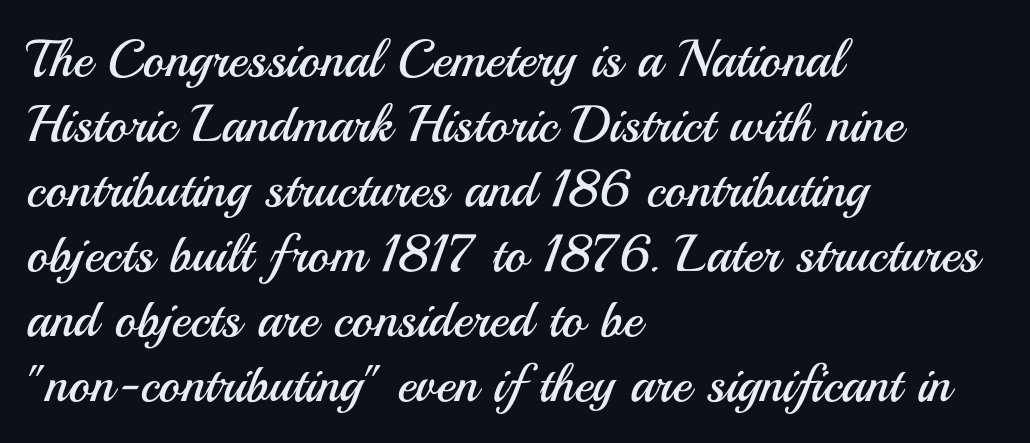
Q: Is the text bold? A: No.
Q: Is the text italic (slanted)? A: Yes.
Q: Is the typeface a serif or a sans-serif typeface? A: Sans-serif.
Q: Is the text underlined? A: No.
Q: How is the paragraph aligned? A: Left-aligned.
Q: Is the spacing between letters normal or unusually wide? A: Normal.
Q: Is the spacing between lines tight, normal or loose? A: Normal.
Q: Width (condensed, normal, or wide)? A: Normal.
Q: Stroke contrast? A: Medium.
Q: x-height? A: Small.
Q: Monospaced? A: No.
